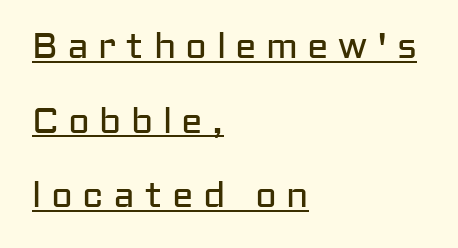
{"serif": "no", "italic": "no", "bold": "no", "weight": "regular", "width": "normal", "stroke_contrast": "low", "x_height": "medium", "monospaced": "no", "underline": "yes", "align": "left", "line_spacing": "loose", "line_spacing_ratio": 2.07, "letter_spacing": "wide", "letter_spacing_em": 0.26, "glyph_px": 36}
